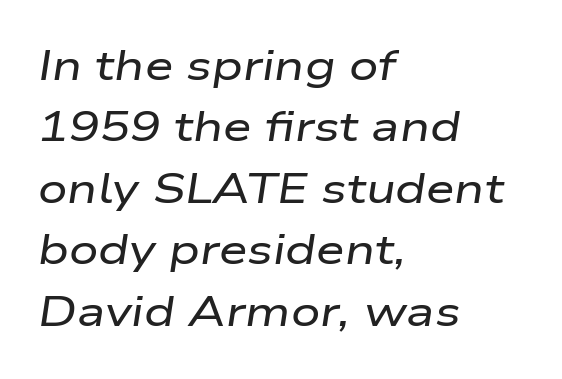
{"italic": "yes", "lean": "right", "slant_degrees": 9, "width": "wide", "stroke_contrast": "low", "x_height": "medium", "monospaced": "no", "underline": "no", "align": "left", "line_spacing": "normal", "line_spacing_ratio": 1.5, "letter_spacing": "normal", "letter_spacing_em": 0.0, "glyph_px": 41}
